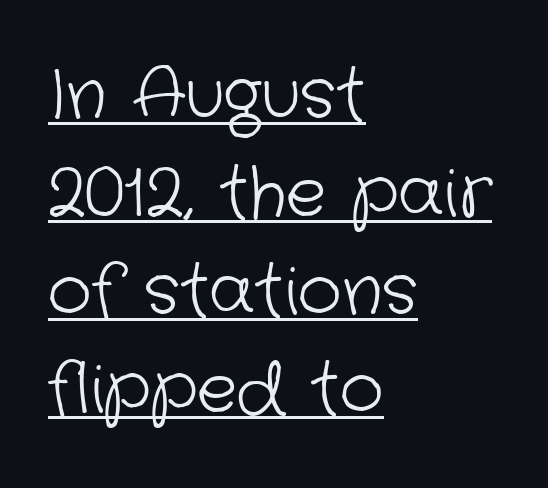
Q: Is the text bold? A: No.
Q: Is the typeface a serif or a sans-serif typeface? A: Sans-serif.
Q: Is the text underlined? A: Yes.
Q: How is the paragraph aligned? A: Left-aligned.
Q: Is the spacing between letters normal or unusually wide? A: Normal.
Q: Is the spacing between lines tight, normal or loose? A: Normal.
Q: Width (condensed, normal, or wide)? A: Normal.
Q: Stroke contrast? A: Low.
Q: x-height? A: Medium.
Q: Monospaced? A: No.
